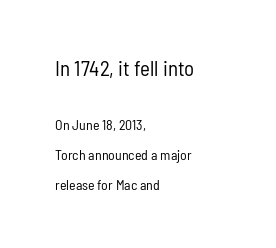
The passage shown has conventional tracking throughout. The space between consecutive lines is lavish. In CSS terms this would be text-align: left. Heaviness? Minimal to ordinary, like unemphasized prose. Unmarked baselines from the first word to the last. Tall strokes in this sample are plumb rather than angled.
